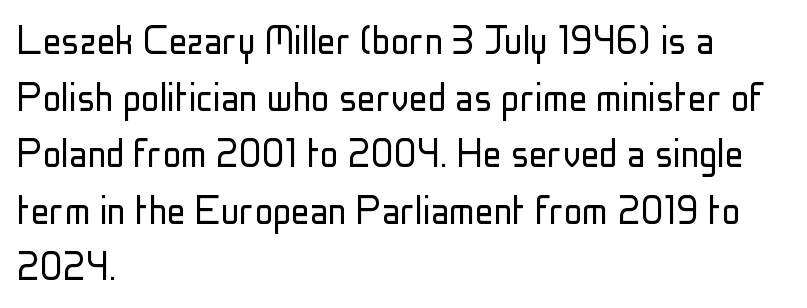
Q: Is the text bold? A: No.
Q: Is the text italic (slanted)? A: No, it is upright.
Q: Is the typeface a serif or a sans-serif typeface? A: Sans-serif.
Q: Is the text underlined? A: No.
Q: How is the paragraph aligned? A: Left-aligned.
Q: Is the spacing between letters normal or unusually wide? A: Normal.
Q: Width (condensed, normal, or wide)? A: Condensed.
Q: Stroke contrast? A: Low.
Q: x-height? A: Medium.
Q: Monospaced? A: No.
